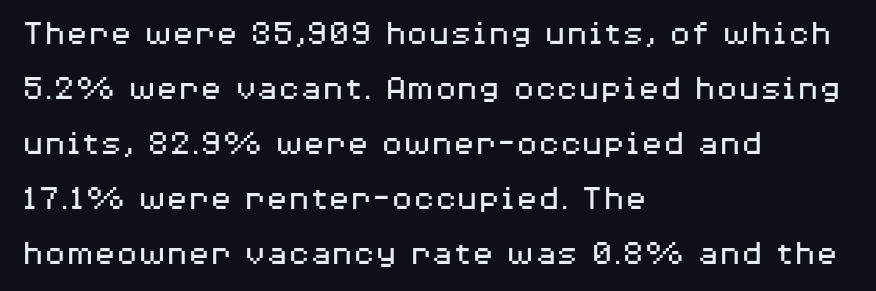
{"serif": "no", "italic": "no", "bold": "no", "weight": "regular", "width": "wide", "stroke_contrast": "medium", "x_height": "medium", "monospaced": "no", "underline": "no", "align": "left", "line_spacing": "normal", "line_spacing_ratio": 1.53, "letter_spacing": "normal", "letter_spacing_em": 0.0, "glyph_px": 36}
